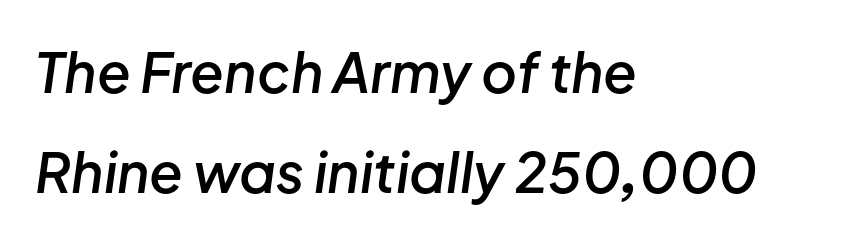
Q: Is the text bold? A: Semi-bold.
Q: Is the text italic (slanted)? A: Yes, it leans right by about 8 degrees.
Q: Is the text underlined? A: No.
Q: How is the paragraph aligned? A: Left-aligned.
Q: Is the spacing between letters normal or unusually wide? A: Normal.
Q: Width (condensed, normal, or wide)? A: Normal.
Q: Stroke contrast? A: Low.
Q: x-height? A: Medium.
Q: Monospaced? A: No.
